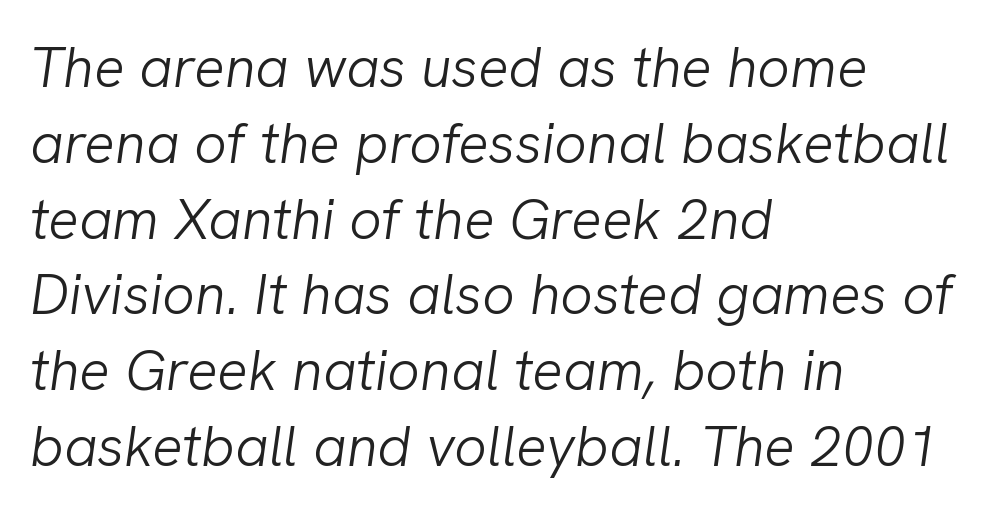
This rendering leaves character spacing at its baseline value. Proportional: the letters do not fall into vertical columns. The typesetting does not lean heavy: it is not bold. Slanted lettering throughout. The baseline area is clear. A student would call this left alignment; a typographer would say flush left, rag right.
